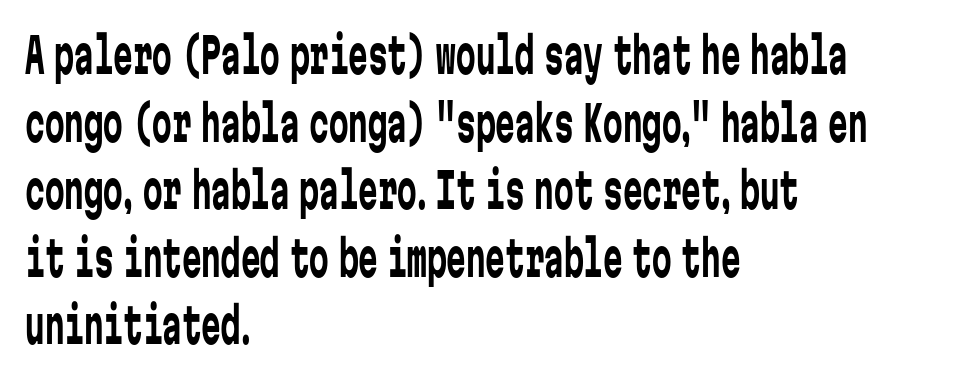
{"serif": "no", "italic": "no", "bold": "no", "weight": "regular", "width": "condensed", "stroke_contrast": "low", "x_height": "medium", "monospaced": "yes", "underline": "no", "align": "left", "line_spacing": "normal", "line_spacing_ratio": 1.38, "letter_spacing": "normal", "letter_spacing_em": 0.0, "glyph_px": 49}
